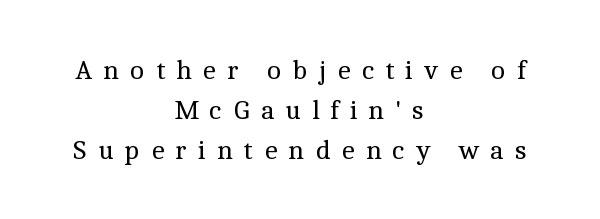
These lines are rendered in a variable-pitch font. In terms of leading, this rendering sits right in the middle. Here the glyphs are tracked loosely, breaking word shapes into spaced letters. The type family on display is of the serif kind. If you folded the block vertically in half, each line would mirror itself in length. Weight: in the light-to-regular range.
